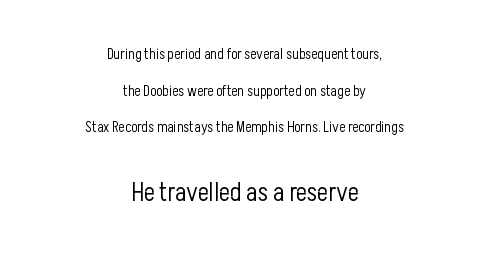
Q: Is the text bold? A: No.
Q: Is the text italic (slanted)? A: No, it is upright.
Q: Is the text underlined? A: No.
Q: How is the paragraph aligned? A: Centered.
Q: Is the spacing between letters normal or unusually wide? A: Normal.
Q: Is the spacing between lines tight, normal or loose? A: Loose.
Q: Which block of text is set in a larger size, the first (top) or the second (bottom)? A: The second (bottom) one.
